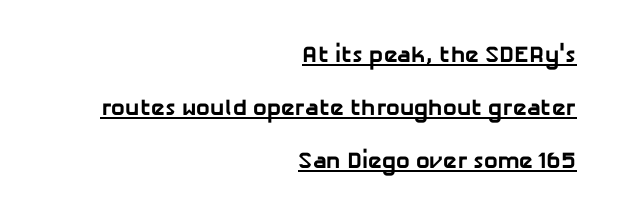
Q: Is the text bold? A: Yes.
Q: Is the text underlined? A: Yes.
Q: How is the paragraph aligned? A: Right-aligned.
Q: Is the spacing between letters normal or unusually wide? A: Normal.
Q: Is the spacing between lines tight, normal or loose? A: Loose.
